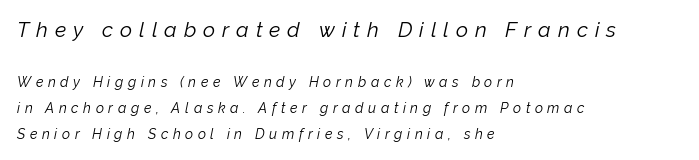
The image shows 21 px text type, italic (leaning right); set left-aligned, line spacing 1.86x, unusually wide letter spacing (+0.33 em), not underlined; the first (top) block is 1.5x larger.
